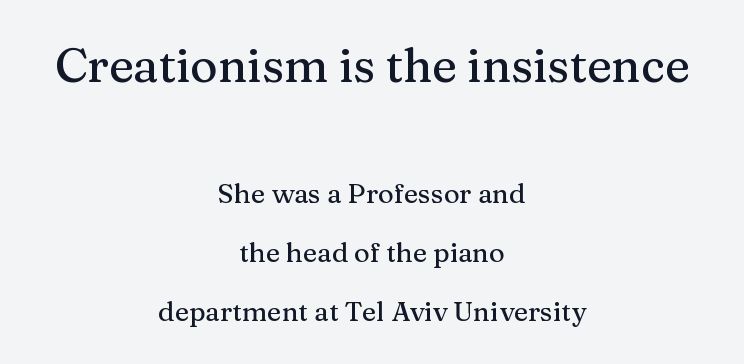
The image shows 47 px serif type, upright; set centered, loose line spacing (2.18x), normal letter spacing, not underlined; the first (top) block is 1.74x larger; medium stroke contrast and a medium x-height.
